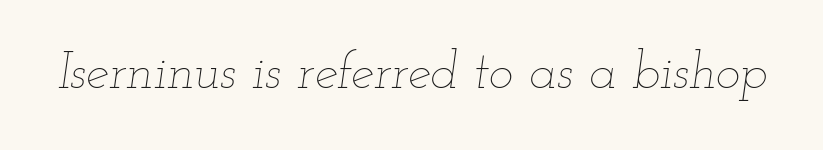
Q: Is the text bold? A: No.
Q: Is the text italic (slanted)? A: Yes, it leans right by about 12 degrees.
Q: Is the text underlined? A: No.
Q: Is the spacing between letters normal or unusually wide? A: Normal.
Q: Width (condensed, normal, or wide)? A: Wide.
Q: Stroke contrast? A: Low.
Q: x-height? A: Small.
Q: Monospaced? A: No.
